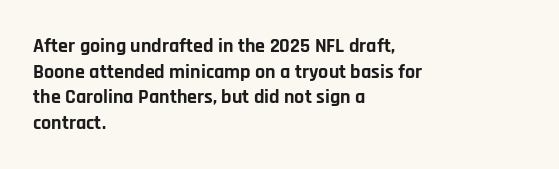
{"italic": "no", "bold": "yes", "underline": "no", "align": "left", "line_spacing": "normal", "line_spacing_ratio": 1.28, "letter_spacing": "normal", "letter_spacing_em": 0.0, "glyph_px": 20}
